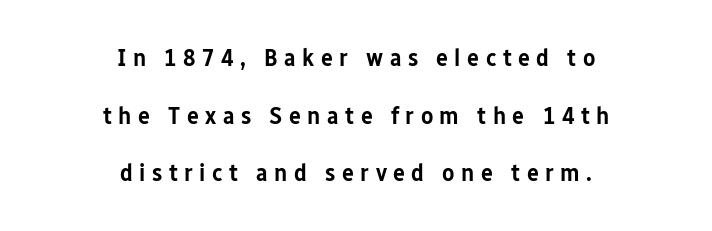
The lines are spread far apart with generous leading. Clear beneath every line of the passage. Alignment: centered. Emphasis by weight is partial: semibold.
